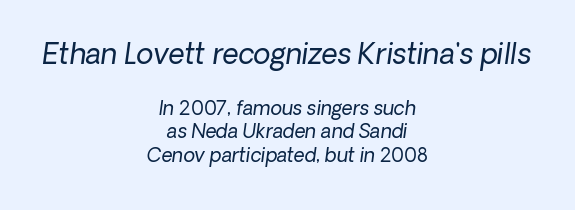
Top chunk: large. Bottom chunk: small. This sample uses plain, unmodified letter spacing. This rendering uses center alignment, leaving both contours irregular but symmetric. Check under the words: just untouched page. Ink coverage per letter is moderate at most. Think of a printed novel: that variable character pitch is what you see here.
